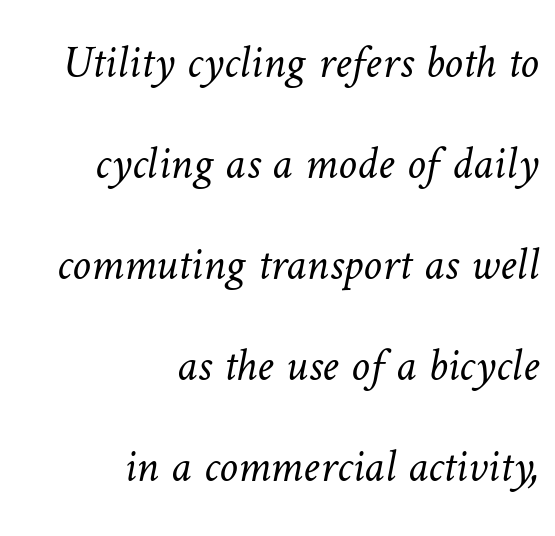
Q: Is the text bold? A: No.
Q: Is the text underlined? A: No.
Q: How is the paragraph aligned? A: Right-aligned.
Q: Is the spacing between letters normal or unusually wide? A: Normal.
Q: Is the spacing between lines tight, normal or loose? A: Loose.
Q: Width (condensed, normal, or wide)? A: Normal.
Q: Stroke contrast? A: Low.
Q: x-height? A: Medium.
Q: Monospaced? A: No.
